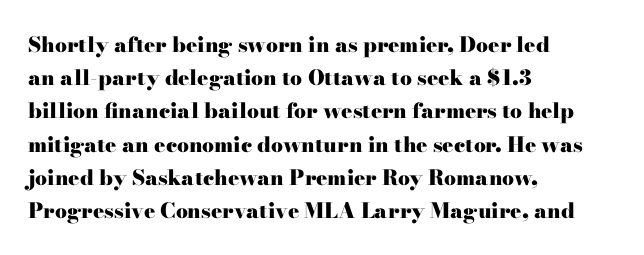
{"italic": "no", "bold": "yes", "underline": "no", "align": "left", "line_spacing": "normal", "line_spacing_ratio": 1.58, "letter_spacing": "normal", "letter_spacing_em": 0.0, "glyph_px": 21}
